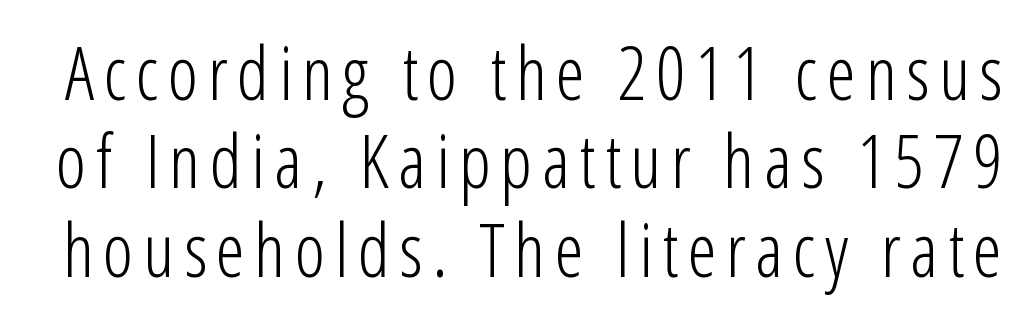
{"serif": "no", "italic": "no", "bold": "no", "weight": "light", "width": "condensed", "stroke_contrast": "low", "x_height": "medium", "monospaced": "no", "underline": "no", "line_spacing_ratio": 1.21, "glyph_px": 73}
